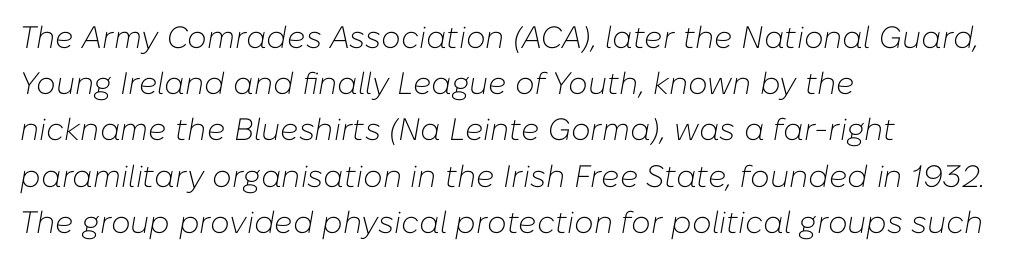
Q: Is the text bold? A: No.
Q: Is the text italic (slanted)? A: Yes, it leans right by about 10 degrees.
Q: Is the text underlined? A: No.
Q: How is the paragraph aligned? A: Left-aligned.
Q: Is the spacing between letters normal or unusually wide? A: Normal.
Q: Is the spacing between lines tight, normal or loose? A: Normal.
Q: Width (condensed, normal, or wide)? A: Normal.
Q: Stroke contrast? A: Low.
Q: x-height? A: Medium.
Q: Monospaced? A: No.
